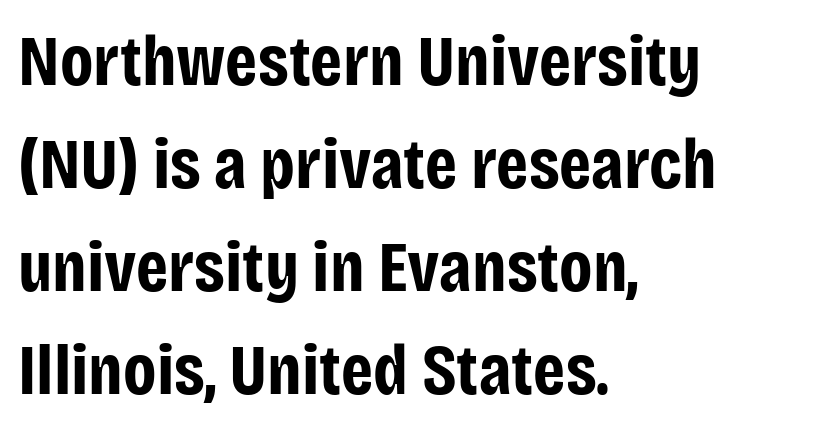
Q: Is the text bold? A: Yes.
Q: Is the text italic (slanted)? A: No, it is upright.
Q: Is the typeface a serif or a sans-serif typeface? A: Sans-serif.
Q: Is the text underlined? A: No.
Q: How is the paragraph aligned? A: Left-aligned.
Q: Is the spacing between letters normal or unusually wide? A: Normal.
Q: Is the spacing between lines tight, normal or loose? A: Normal.
Q: Width (condensed, normal, or wide)? A: Condensed.
Q: Stroke contrast? A: Low.
Q: x-height? A: Large.
Q: Monospaced? A: No.
